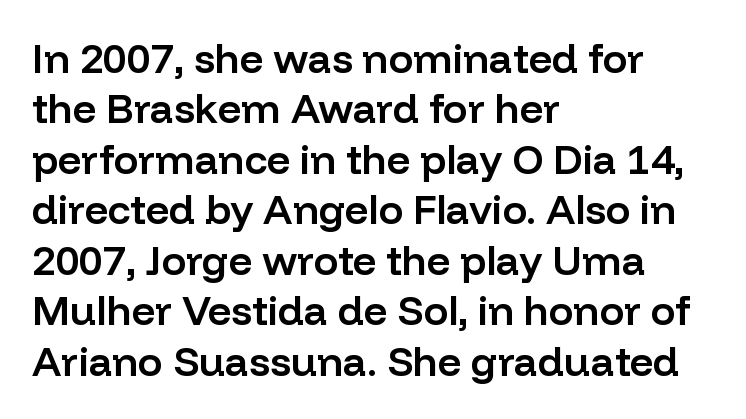
Q: Is the text bold? A: Semi-bold.
Q: Is the text italic (slanted)? A: No, it is upright.
Q: Is the typeface a serif or a sans-serif typeface? A: Sans-serif.
Q: Is the text underlined? A: No.
Q: How is the paragraph aligned? A: Left-aligned.
Q: Is the spacing between letters normal or unusually wide? A: Normal.
Q: Width (condensed, normal, or wide)? A: Normal.
Q: Stroke contrast? A: Low.
Q: x-height? A: Medium.
Q: Monospaced? A: No.
